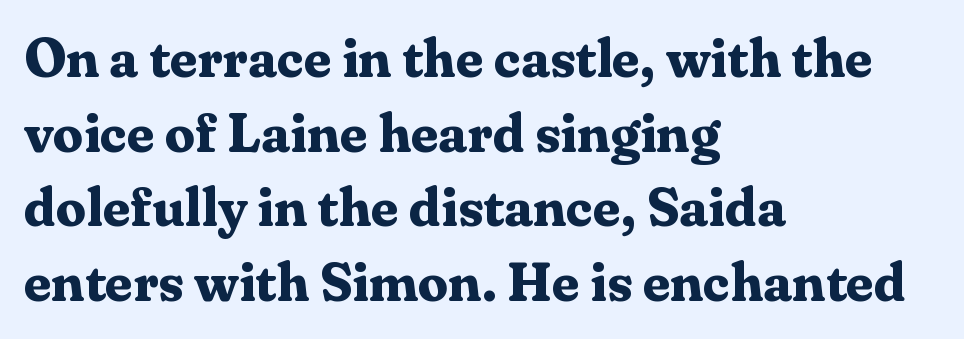
The image shows 54 px bold serif type, upright; set left-aligned, normal line spacing (1.38x), normal letter spacing, not underlined; medium stroke contrast and a medium x-height.
